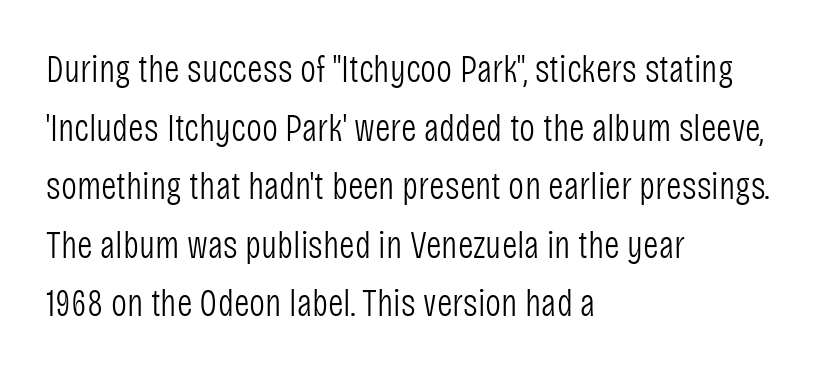
{"serif": "no", "italic": "no", "bold": "no", "weight": "light", "width": "condensed", "stroke_contrast": "low", "x_height": "large", "monospaced": "no", "underline": "no", "align": "left", "line_spacing": "normal", "line_spacing_ratio": 1.54, "letter_spacing": "normal", "letter_spacing_em": 0.0, "glyph_px": 38}
